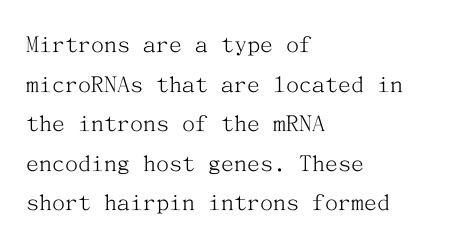
Q: Is the text bold? A: No.
Q: Is the text italic (slanted)? A: No, it is upright.
Q: Is the text underlined? A: No.
Q: How is the paragraph aligned? A: Left-aligned.
Q: Is the spacing between letters normal or unusually wide? A: Normal.
Q: Is the spacing between lines tight, normal or loose? A: Normal.
